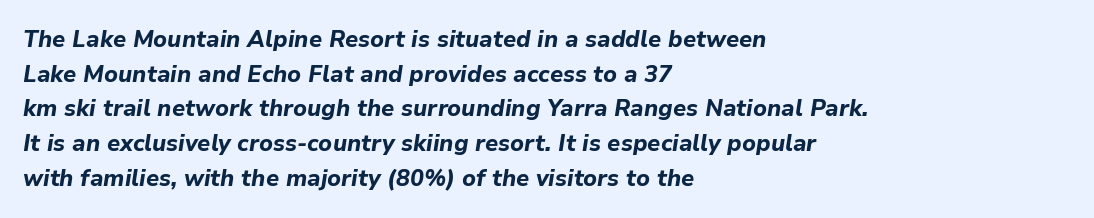
{"italic": "yes", "lean": "right", "slant_degrees": 9, "bold": "yes", "underline": "no", "align": "left", "line_spacing": "normal", "line_spacing_ratio": 1.51, "letter_spacing": "normal", "letter_spacing_em": 0.0, "glyph_px": 23}
